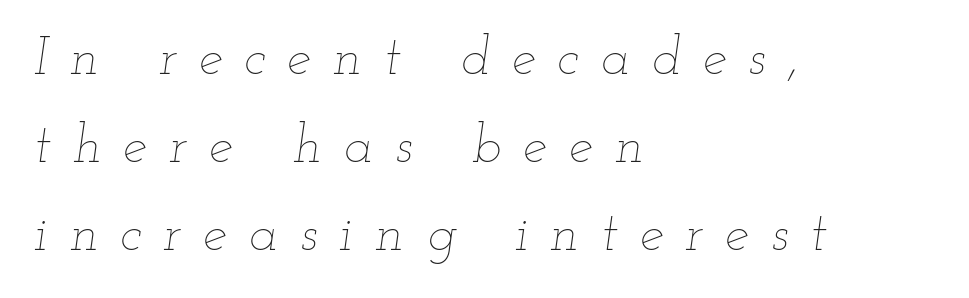
Italic: yes, the glyphs are oblique. The zone under the glyphs is completely vacant. Unbolded letterforms with no extra heft. Character widths vary here, with narrow letters taking less room than wide ones. Students, observe: this is what conventionally led text looks like.
